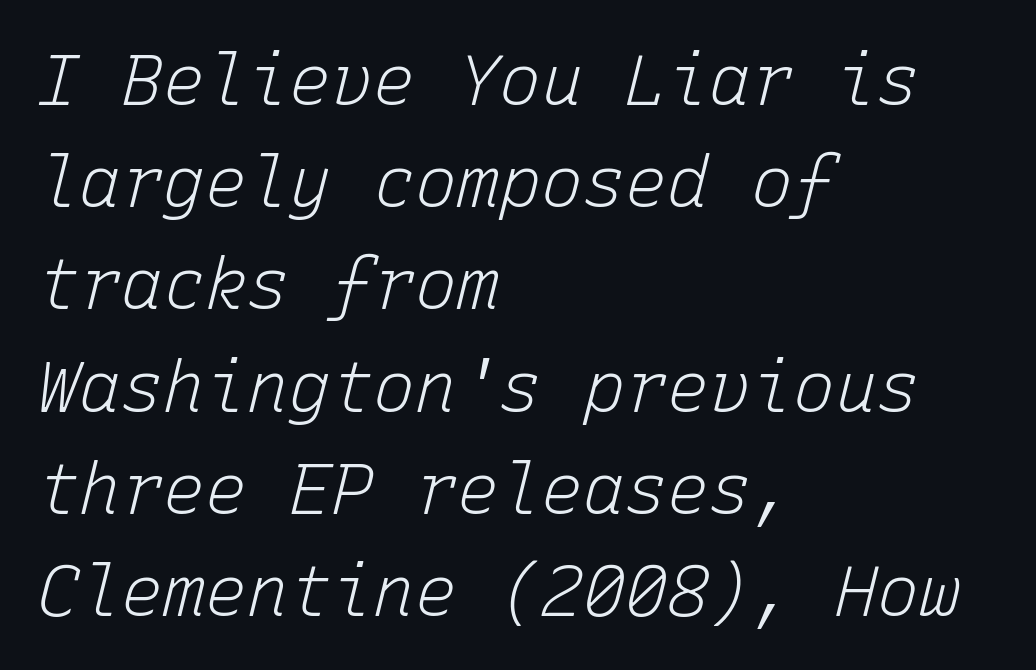
Q: Is the text bold? A: No.
Q: Is the text italic (slanted)? A: Yes, it leans right by about 15 degrees.
Q: Is the text underlined? A: No.
Q: How is the paragraph aligned? A: Left-aligned.
Q: Is the spacing between letters normal or unusually wide? A: Normal.
Q: Is the spacing between lines tight, normal or loose? A: Normal.
Q: Width (condensed, normal, or wide)? A: Normal.
Q: Stroke contrast? A: Low.
Q: x-height? A: Medium.
Q: Monospaced? A: Yes.
